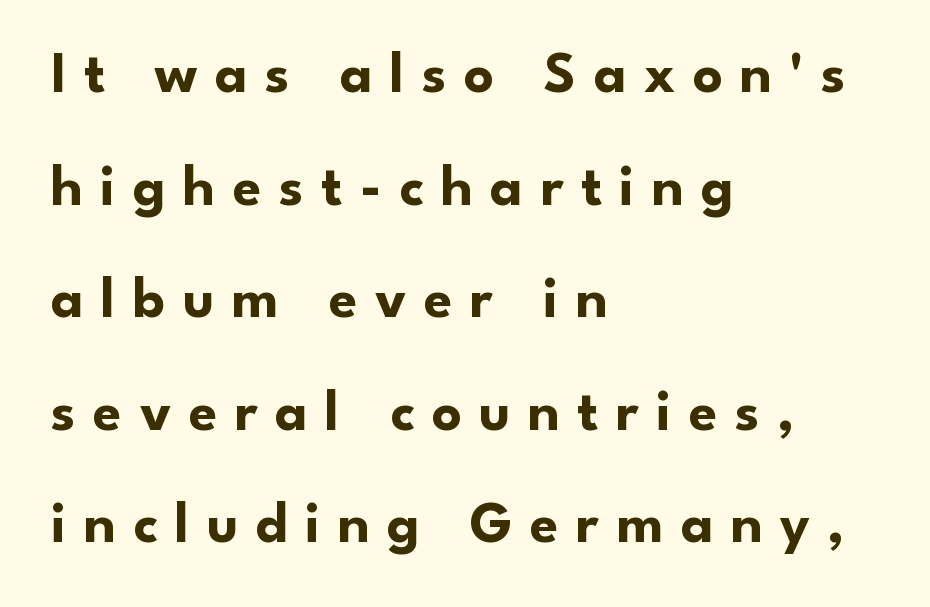
The image shows 58 px bold sans-serif type, upright; set left-aligned, loose line spacing (1.94x), unusually wide letter spacing (+0.3 em), not underlined; low stroke contrast and a small x-height.
